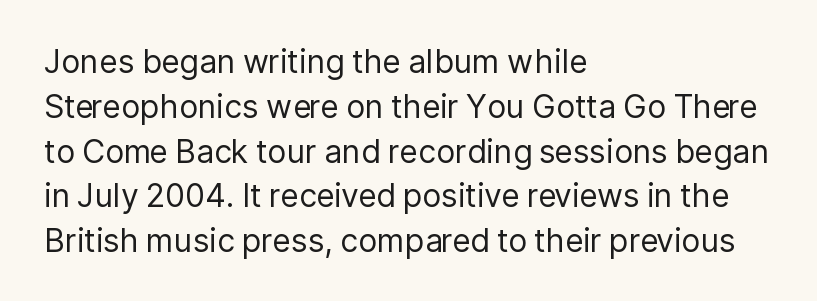
Do the characters align in a grid? No, the font is proportional. Leading matches the norm, producing a regular column. The ragged edge is on the right, which tells us the setting is flush left. Ink coverage per letter is moderate at most. Honestly, the letter spacing is just normal — you wouldn't notice it. Nope, no serifs anywhere on these letters.
